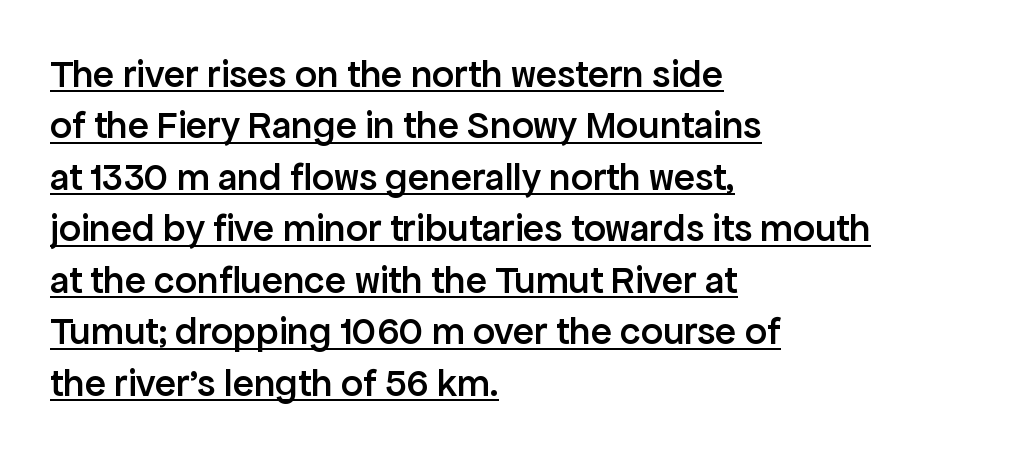
The image shows 39 px semibold sans-serif type, upright; set left-aligned, normal line spacing (1.32x), normal letter spacing, underlined; low stroke contrast and a medium x-height.
